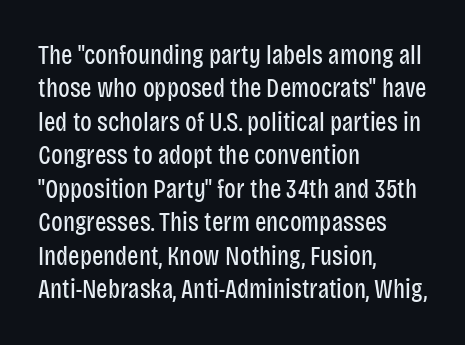
Q: Is the text bold? A: No.
Q: Is the text italic (slanted)? A: No, it is upright.
Q: Is the text underlined? A: No.
Q: How is the paragraph aligned? A: Left-aligned.
Q: Is the spacing between letters normal or unusually wide? A: Normal.
